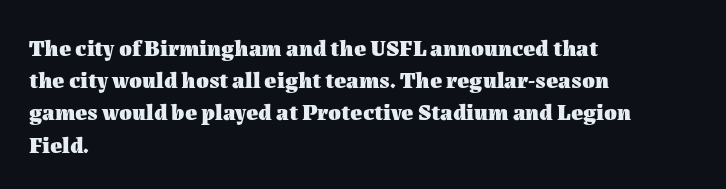
Q: Is the text bold? A: Yes.
Q: Is the text italic (slanted)? A: No, it is upright.
Q: Is the text underlined? A: No.
Q: How is the paragraph aligned? A: Left-aligned.
Q: Is the spacing between letters normal or unusually wide? A: Normal.
Q: Is the spacing between lines tight, normal or loose? A: Normal.
